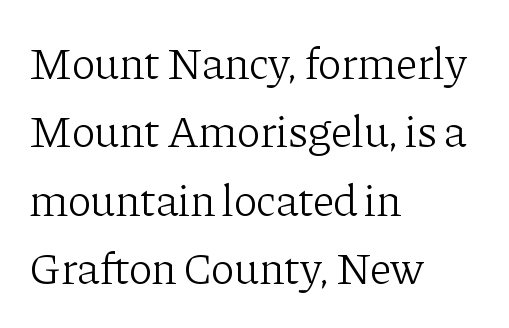
Q: Is the text bold? A: No.
Q: Is the text italic (slanted)? A: No, it is upright.
Q: Is the typeface a serif or a sans-serif typeface? A: Serif.
Q: Is the text underlined? A: No.
Q: How is the paragraph aligned? A: Left-aligned.
Q: Is the spacing between letters normal or unusually wide? A: Normal.
Q: Is the spacing between lines tight, normal or loose? A: Normal.
Q: Width (condensed, normal, or wide)? A: Normal.
Q: Stroke contrast? A: Low.
Q: x-height? A: Medium.
Q: Monospaced? A: No.
